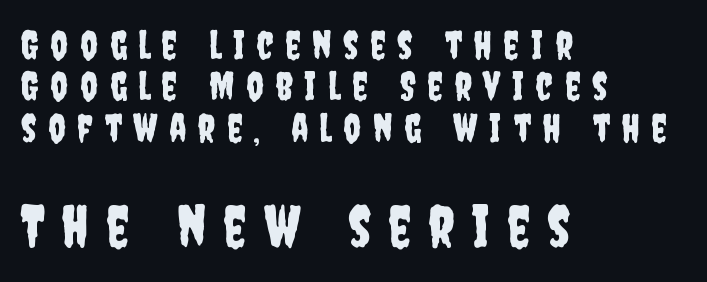
The image shows 58 px condensed sans-serif type, upright; set left-aligned, tight line spacing (1.06x), unusually wide letter spacing (+0.29 em), not underlined; the second (bottom) block is 1.49x larger; low stroke contrast and a large x-height.
